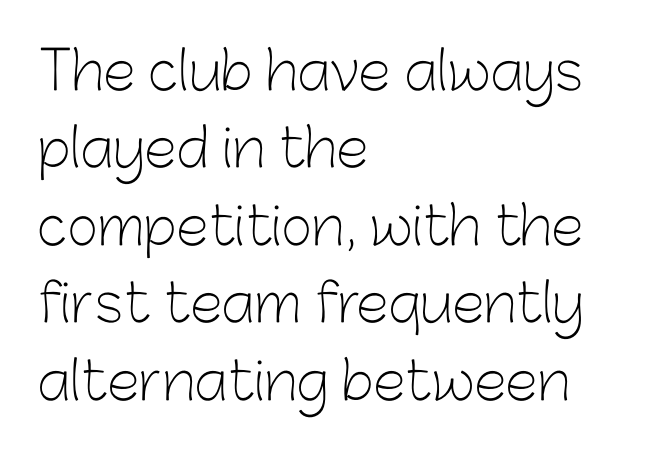
These lines were composed using upright roman letters. Serif or sans? Sans — the stroke terminals are bare. Vertical spacing — default. The zone under the glyphs is completely vacant. The paragraph shown leans on its left margin.
